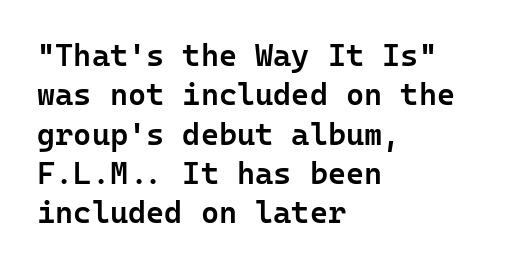
Q: Is the text bold? A: Semi-bold.
Q: Is the text italic (slanted)? A: No, it is upright.
Q: Is the typeface a serif or a sans-serif typeface? A: Sans-serif.
Q: Is the text underlined? A: No.
Q: How is the paragraph aligned? A: Left-aligned.
Q: Is the spacing between letters normal or unusually wide? A: Normal.
Q: Is the spacing between lines tight, normal or loose? A: Normal.
Q: Width (condensed, normal, or wide)? A: Normal.
Q: Stroke contrast? A: Low.
Q: x-height? A: Medium.
